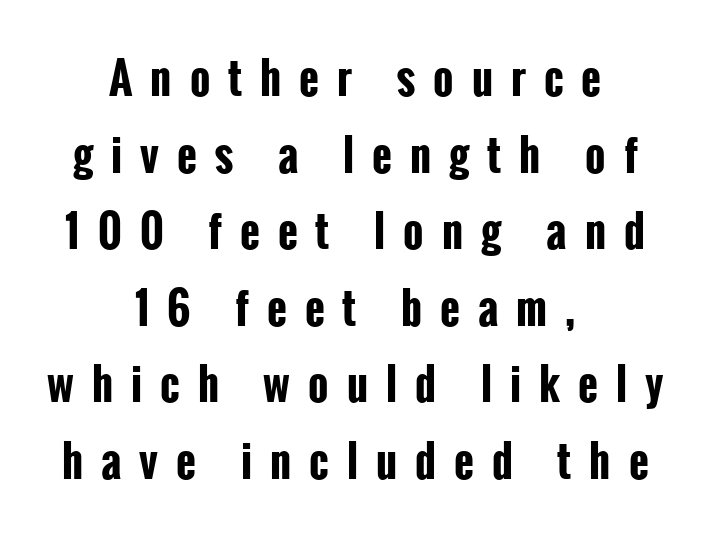
Q: Is the text bold? A: Yes.
Q: Is the text italic (slanted)? A: No, it is upright.
Q: Is the typeface a serif or a sans-serif typeface? A: Sans-serif.
Q: Is the text underlined? A: No.
Q: How is the paragraph aligned? A: Centered.
Q: Is the spacing between letters normal or unusually wide? A: Unusually wide.
Q: Width (condensed, normal, or wide)? A: Condensed.
Q: Stroke contrast? A: Low.
Q: x-height? A: Medium.
Q: Monospaced? A: No.
